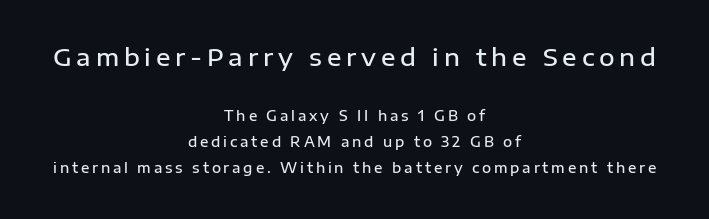
{"italic": "no", "bold": "semi", "underline": "no", "align": "center", "line_spacing_ratio": 1.89, "letter_spacing": "wide", "letter_spacing_em": 0.2, "larger_block": "first", "size_ratio": 1.71, "glyph_px": 24}
